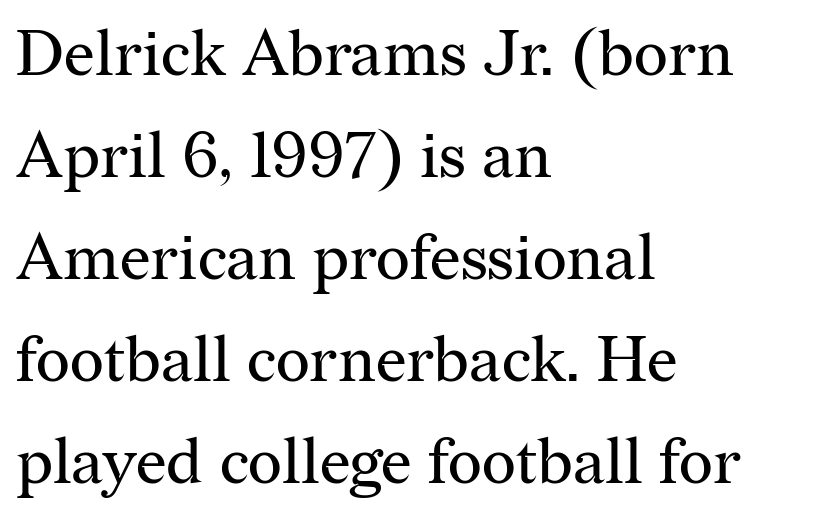
{"serif": "yes", "italic": "no", "bold": "no", "weight": "regular", "width": "normal", "stroke_contrast": "medium", "x_height": "medium", "monospaced": "no", "underline": "no", "align": "left", "line_spacing": "normal", "line_spacing_ratio": 1.57, "letter_spacing": "normal", "letter_spacing_em": 0.0, "glyph_px": 65}
